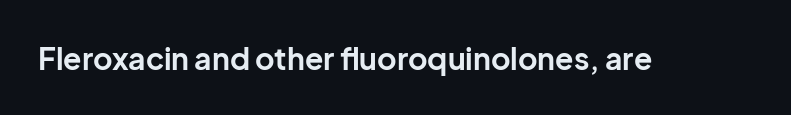
The specimen reads as upright at a glance. In terms of letterform style, serifs are entirely absent. What stands out about the letter spacing? Nothing — it is the standard amount. Chunky letters — that's bold for sure. Proportional: the letters do not fall into vertical columns. Check under the words: just untouched page.
